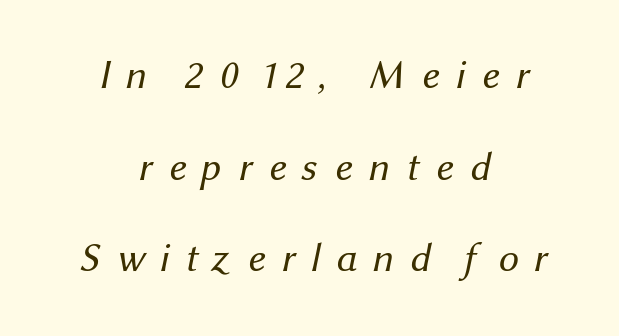
Vertical spacing — loose. The letters advance in unequal steps, a hallmark of proportional type. These lines are composed in type without serifs. The tracking reads as deliberately expanded to a designer's eye. Vertical stems look standard width or narrower in stroke. The text block is weighted toward neither margin, spreading evenly from the middle.
